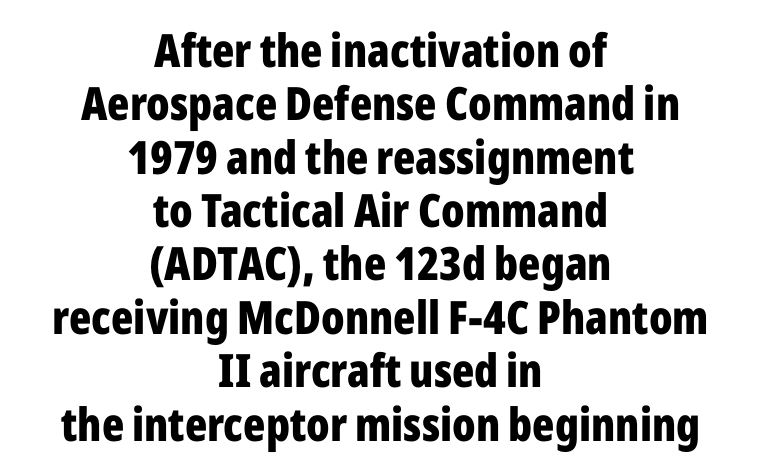
The image shows 46 px bold, condensed sans-serif type, upright; set centered, line spacing 1.16x, normal letter spacing, not underlined; low stroke contrast and a medium x-height.
